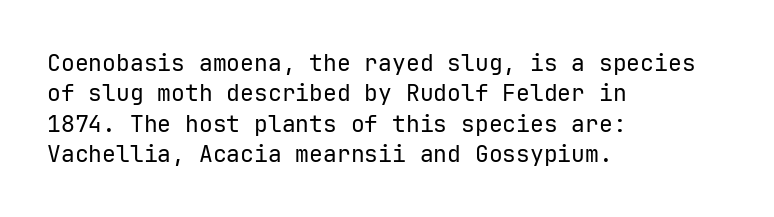
The image shows 23 px text type, upright; set left-aligned, normal line spacing (1.32x), normal letter spacing, not underlined.
